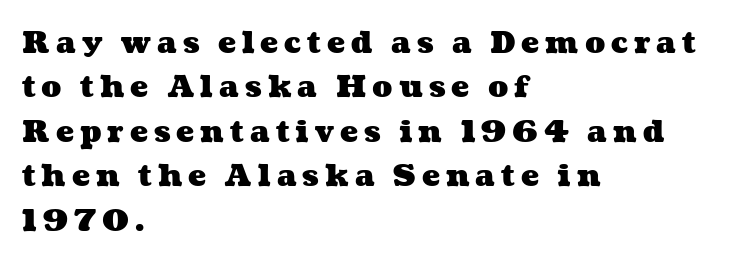
The image shows 30 px heavy, wide type; set left-aligned, normal line spacing (1.48x), unusually wide letter spacing (+0.2 em), not underlined; medium stroke contrast and a medium x-height.
